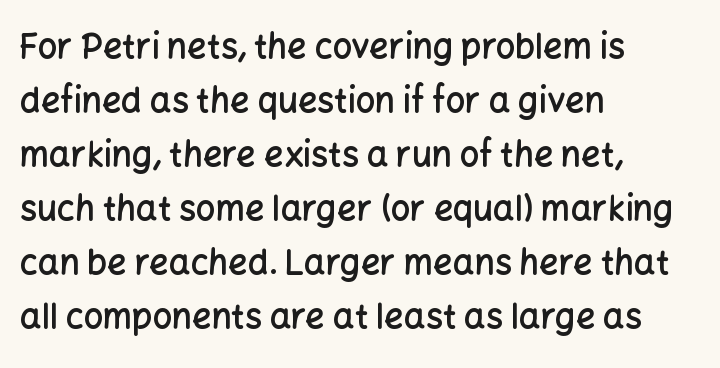
Leading: standard. Spacing between characters is what you'd get straight out of the box. This rendering uses left alignment, leaving the right contour irregular. No feet cap the strokes, marking this as sans-serif type. Think of a printed novel: that variable character pitch is what you see here.
